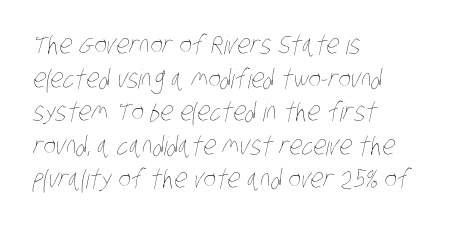
No word sits above an underline. The vertical gap from one line to the next is medium. Counters stay open thanks to moderate or lighter strokes. These lines stack with their left ends in a neat column. Standard letterfit; no display-style spreading of the glyphs.
